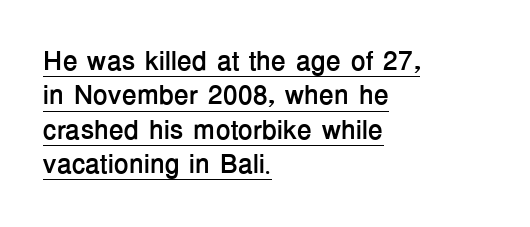
{"italic": "no", "bold": "yes", "underline": "yes", "align": "left", "line_spacing": "normal", "line_spacing_ratio": 1.27, "letter_spacing": "normal", "letter_spacing_em": 0.0, "glyph_px": 27}
